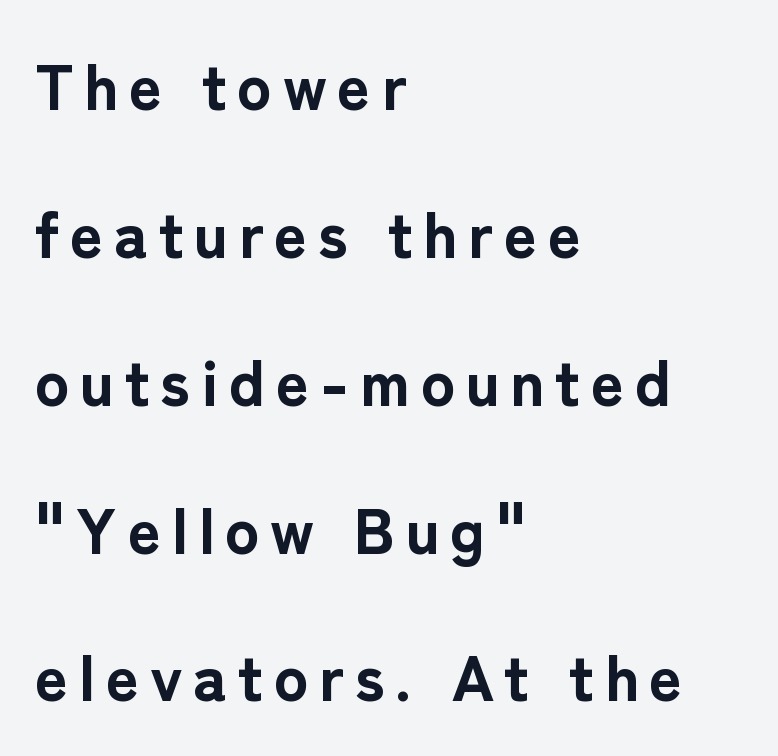
The image shows 64 px bold sans-serif type, upright; set left-aligned, loose line spacing (2.31x), not underlined; low stroke contrast and a medium x-height.
